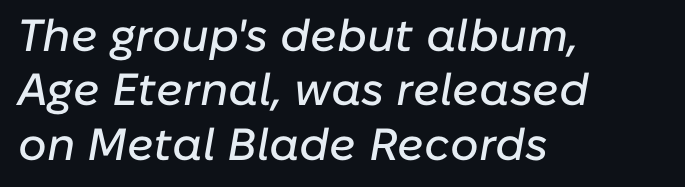
The image shows 45 px text type, italic (leaning right); set left-aligned, line spacing 1.21x, normal letter spacing, not underlined; low stroke contrast and a medium x-height.
